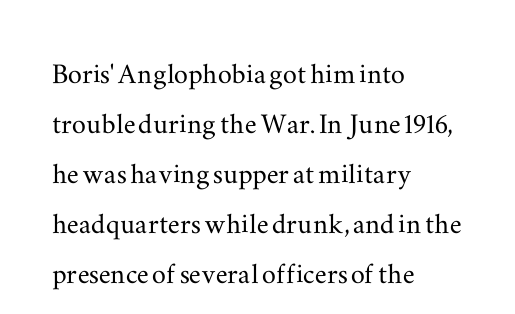
Q: Is the text italic (slanted)? A: No, it is upright.
Q: Is the typeface a serif or a sans-serif typeface? A: Serif.
Q: Is the text underlined? A: No.
Q: How is the paragraph aligned? A: Left-aligned.
Q: Is the spacing between letters normal or unusually wide? A: Normal.
Q: Is the spacing between lines tight, normal or loose? A: Normal.
Q: Width (condensed, normal, or wide)? A: Wide.
Q: Stroke contrast? A: Medium.
Q: x-height? A: Small.
Q: Monospaced? A: No.
